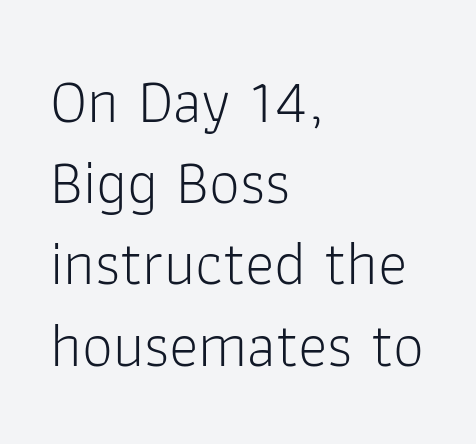
{"serif": "no", "italic": "no", "bold": "no", "weight": "light", "width": "normal", "stroke_contrast": "low", "x_height": "medium", "monospaced": "no", "underline": "no", "align": "left", "line_spacing": "normal", "line_spacing_ratio": 1.31, "letter_spacing": "normal", "letter_spacing_em": 0.0, "glyph_px": 62}
